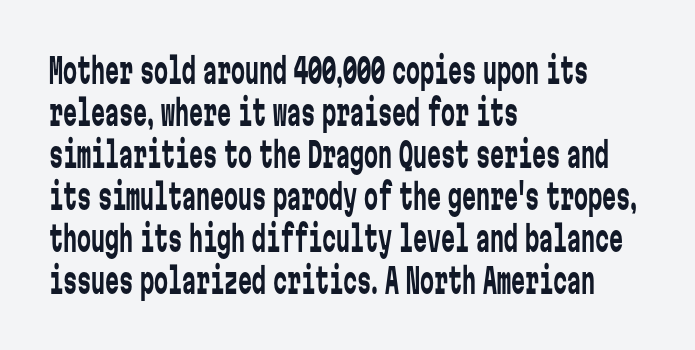
The image shows 35 px regular-weight, condensed sans-serif type, upright, monospaced; set left-aligned, line spacing 1.2x, normal letter spacing, not underlined; low stroke contrast and a medium x-height.
